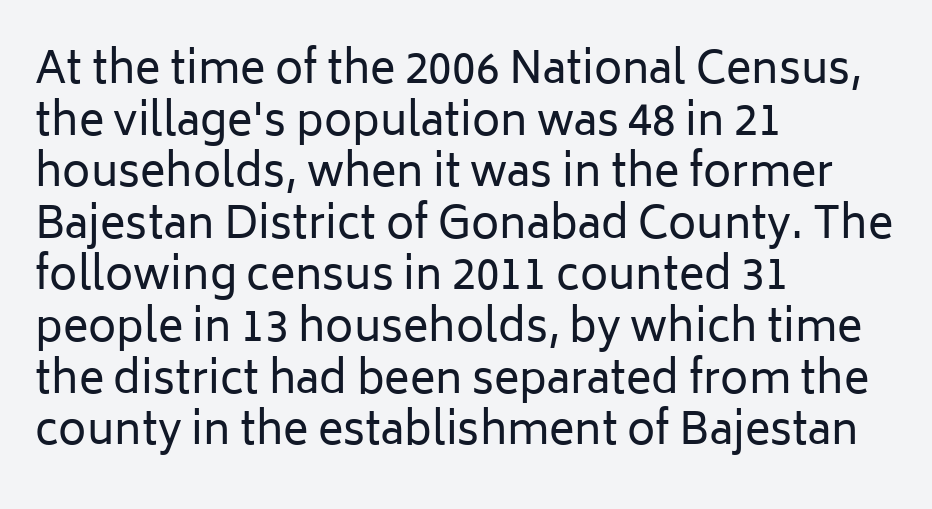
Q: Is the text bold? A: No.
Q: Is the text italic (slanted)? A: No, it is upright.
Q: Is the typeface a serif or a sans-serif typeface? A: Sans-serif.
Q: Is the text underlined? A: No.
Q: How is the paragraph aligned? A: Left-aligned.
Q: Is the spacing between letters normal or unusually wide? A: Normal.
Q: Width (condensed, normal, or wide)? A: Normal.
Q: Stroke contrast? A: Low.
Q: x-height? A: Medium.
Q: Monospaced? A: No.
